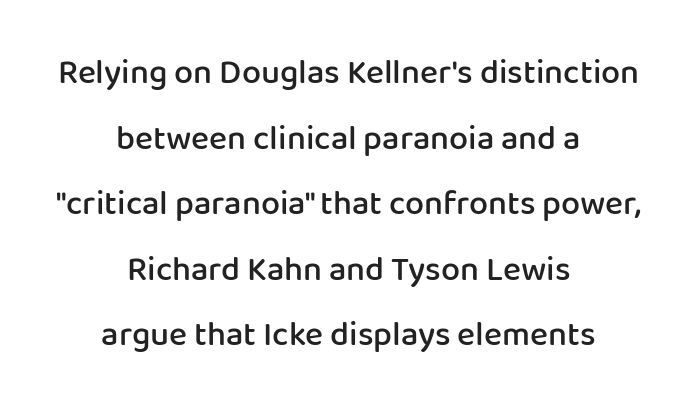
Q: Is the text bold? A: Semi-bold.
Q: Is the text italic (slanted)? A: No, it is upright.
Q: Is the typeface a serif or a sans-serif typeface? A: Sans-serif.
Q: Is the text underlined? A: No.
Q: How is the paragraph aligned? A: Centered.
Q: Is the spacing between letters normal or unusually wide? A: Normal.
Q: Is the spacing between lines tight, normal or loose? A: Loose.
Q: Width (condensed, normal, or wide)? A: Normal.
Q: Stroke contrast? A: Low.
Q: x-height? A: Medium.
Q: Monospaced? A: No.
